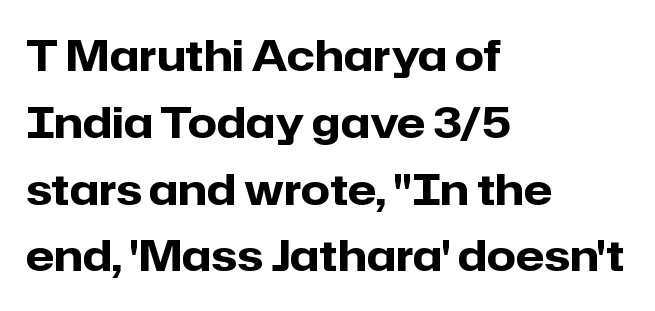
The image shows 42 px heavy sans-serif type, upright; set left-aligned, normal line spacing (1.59x), normal letter spacing, not underlined; low stroke contrast and a medium x-height.
